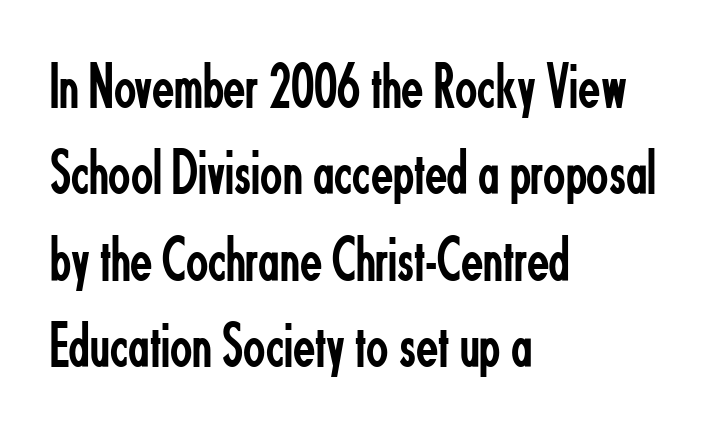
{"serif": "no", "italic": "no", "bold": "no", "weight": "regular", "width": "condensed", "stroke_contrast": "low", "x_height": "small", "monospaced": "no", "underline": "no", "align": "left", "line_spacing": "normal", "line_spacing_ratio": 1.33, "letter_spacing": "normal", "letter_spacing_em": 0.0, "glyph_px": 65}
